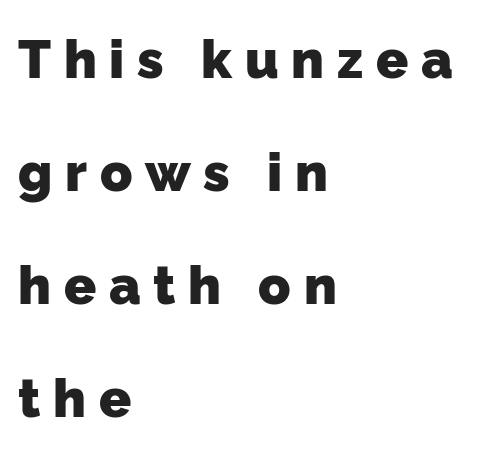
Typeset ragged right — the left edge is the straight one. Notice the wide empty band between every row — that's loose leading. Look at the stroke-to-counter ratio: heavy, a bold. The space beneath each line is pristine and unruled.
